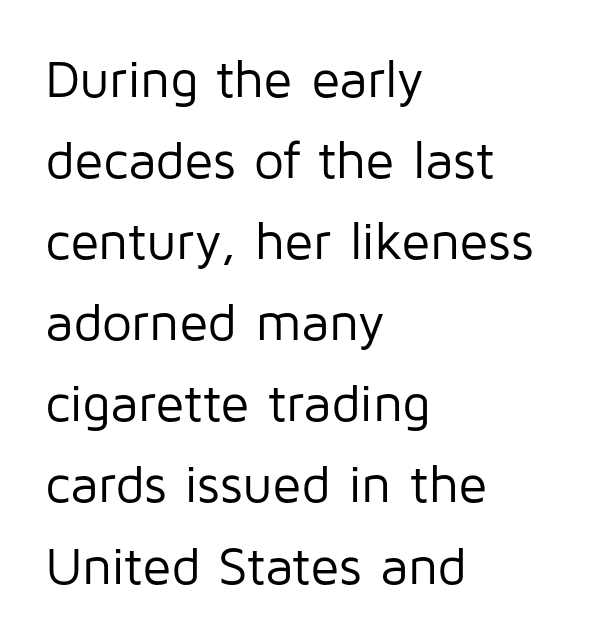
The image shows 53 px regular-weight sans-serif type, upright; set left-aligned, normal line spacing (1.53x), normal letter spacing, not underlined; low stroke contrast and a medium x-height.
